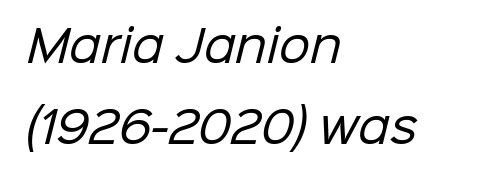
The image shows 44 px regular-weight sans-serif type; set left-aligned, line spacing 1.83x, normal letter spacing, not underlined; low stroke contrast and a medium x-height.
